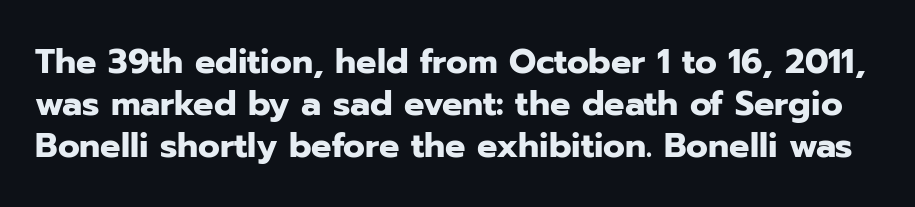
The image shows 34 px heavy sans-serif type, upright; set line spacing 1.23x, normal letter spacing, not underlined; low stroke contrast and a medium x-height.
